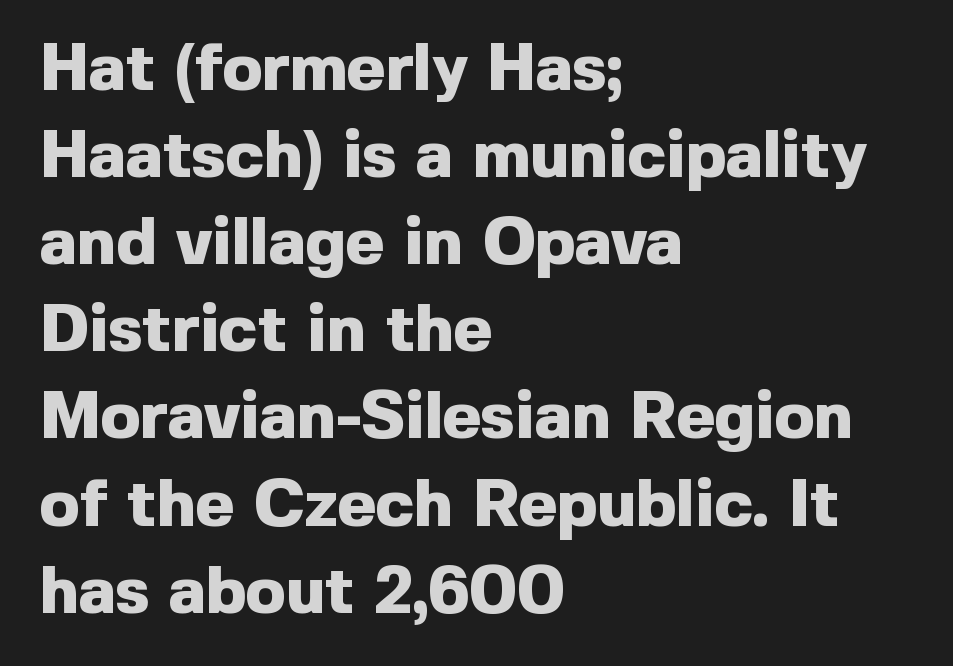
The image shows 66 px heavy sans-serif type, upright; set left-aligned, normal line spacing (1.32x), normal letter spacing, not underlined; a medium x-height.
